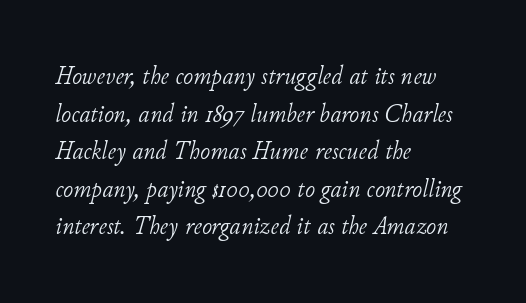
{"italic": "yes", "lean": "right", "slant_degrees": 11, "bold": "no", "underline": "no", "align": "left", "line_spacing": "normal", "line_spacing_ratio": 1.39, "letter_spacing": "normal", "letter_spacing_em": 0.0, "glyph_px": 27}
